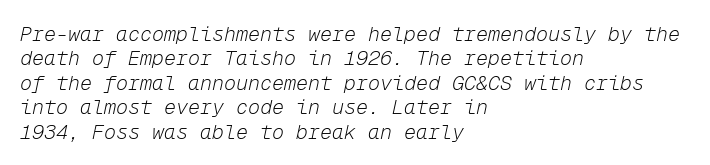
Q: Is the text bold? A: No.
Q: Is the text italic (slanted)? A: Yes, it leans right by about 12 degrees.
Q: Is the text underlined? A: No.
Q: How is the paragraph aligned? A: Left-aligned.
Q: Is the spacing between letters normal or unusually wide? A: Normal.
